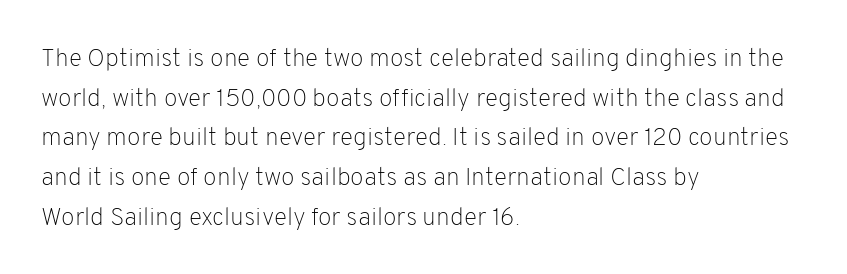
Q: Is the text bold? A: No.
Q: Is the text italic (slanted)? A: No, it is upright.
Q: Is the text underlined? A: No.
Q: How is the paragraph aligned? A: Left-aligned.
Q: Is the spacing between letters normal or unusually wide? A: Normal.
Q: Is the spacing between lines tight, normal or loose? A: Normal.
